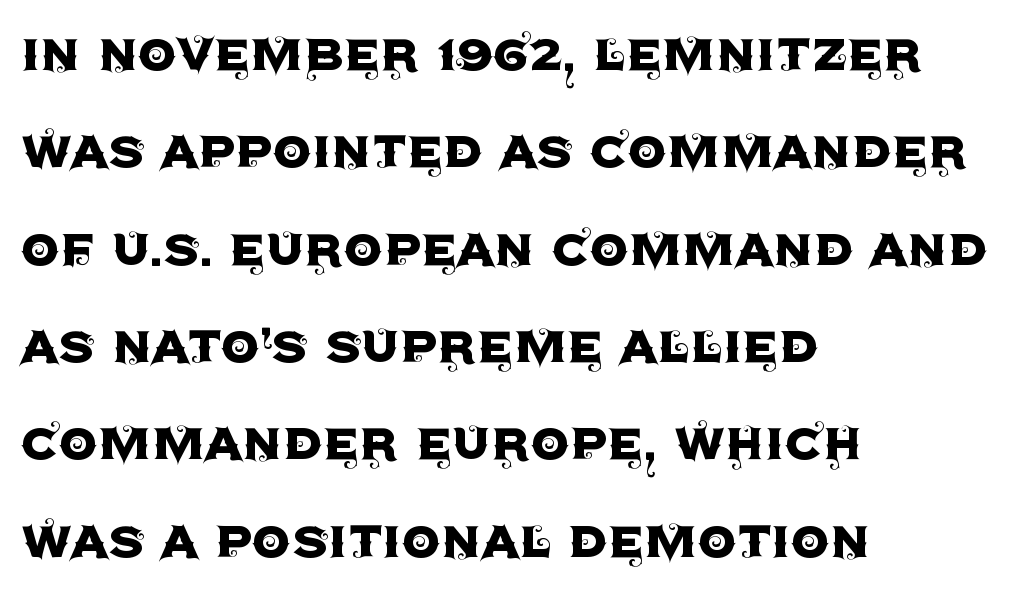
Has an underline been added? It has not. The type is set solid horizontally, with unmodified tracking. A typesetter would call this proportional, since set widths differ per character. Observe the absence of serifs on each vertical stroke in this sample. These lines sit exactly where default settings would place them. In CSS terms this would be text-align: left.
